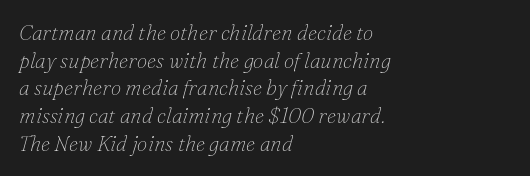
{"italic": "yes", "lean": "right", "slant_degrees": 16, "bold": "no", "underline": "no", "align": "left", "line_spacing": "normal", "line_spacing_ratio": 1.32, "letter_spacing": "normal", "letter_spacing_em": 0.0, "glyph_px": 21}
